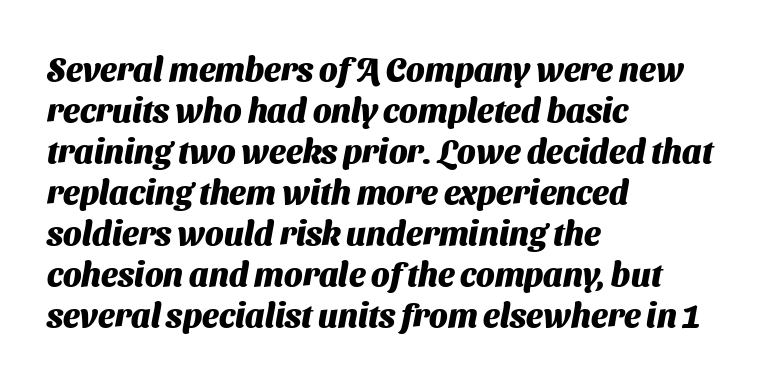
The face used here is proportionally spaced, like ordinary book or web type. Typeset ragged right — the left edge is the straight one. No word sits above an underline. This rendering leaves character spacing at its baseline value. Thick stems and heavy bowls — unmistakably bold. You can tell from the bare stems that sans-serif type was used.
